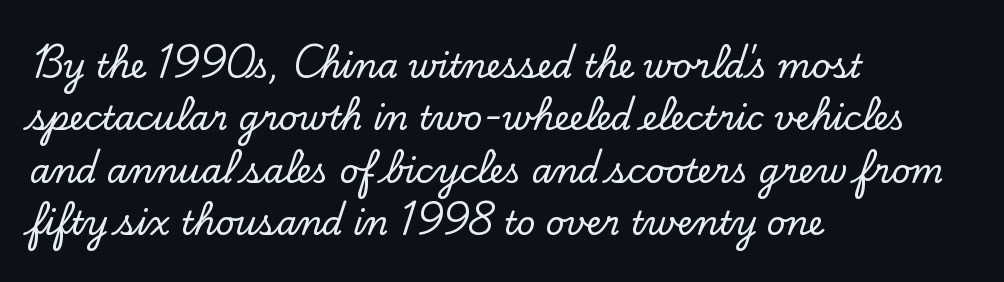
The image shows 33 px serif type; set left-aligned, normal line spacing (1.59x), normal letter spacing, not underlined; low stroke contrast and a small x-height.
